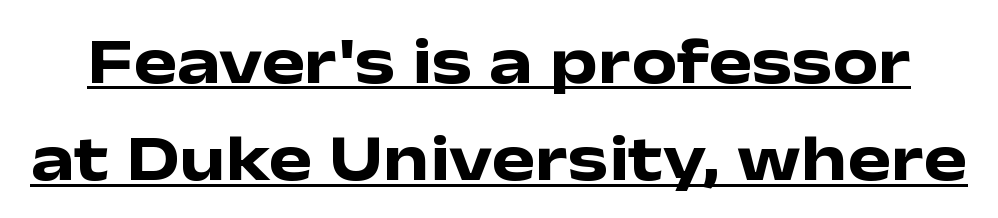
{"serif": "no", "italic": "no", "bold": "yes", "weight": "heavy", "width": "wide", "stroke_contrast": "low", "x_height": "medium", "monospaced": "no", "underline": "yes", "line_spacing": "normal", "line_spacing_ratio": 1.5, "letter_spacing": "normal", "letter_spacing_em": 0.0, "glyph_px": 65}
